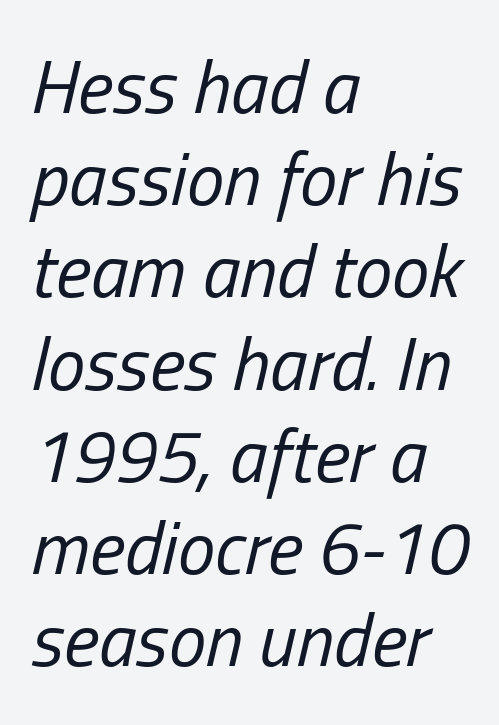
Q: Is the text bold? A: No.
Q: Is the text italic (slanted)? A: Yes, it leans right by about 13 degrees.
Q: Is the text underlined? A: No.
Q: How is the paragraph aligned? A: Left-aligned.
Q: Is the spacing between letters normal or unusually wide? A: Normal.
Q: Width (condensed, normal, or wide)? A: Condensed.
Q: Stroke contrast? A: Low.
Q: x-height? A: Medium.
Q: Monospaced? A: No.
